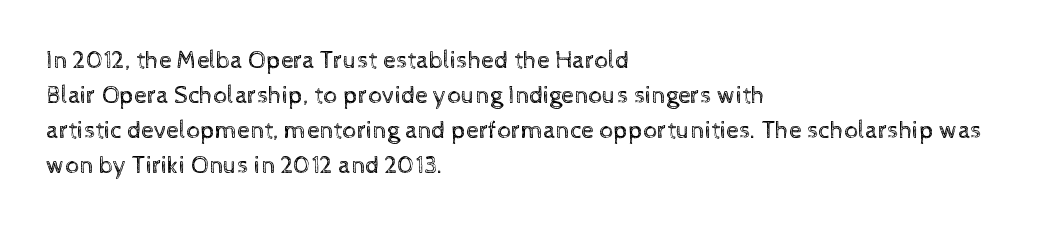
Nobody drew a line under any word here. The passage is arranged the way most books set body copy — flush left. Is the stroke heavy? The answer is a plain regular-or-lighter. Nobody touched the tracking dial on this one. A roman cut, with each character standing at attention. The space between consecutive lines is moderate.
